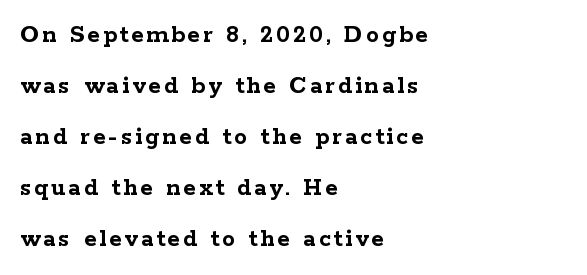
The image shows 26 px bold type, upright; set left-aligned, loose line spacing (1.96x), not underlined.
